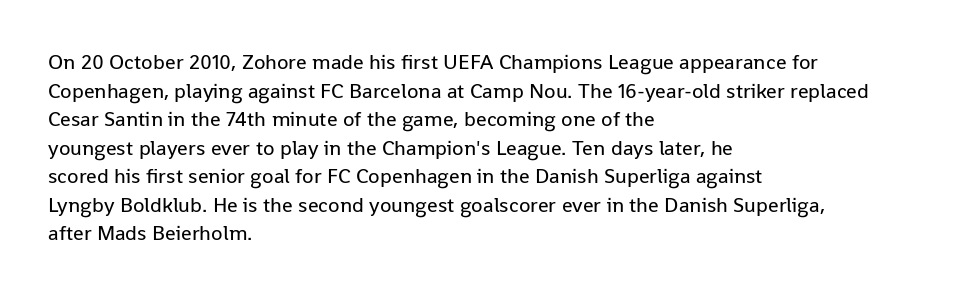
Line beginnings align vertically; line endings do not. Whoever set this chose a conventional vertical rhythm. Stroke mass is kept to a normal reading level or below. Nobody touched the tracking dial on this one.
